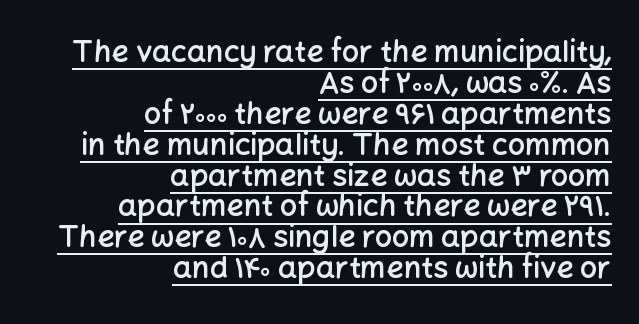
A typesetter would mark this as roman, not italic. Notice how the passage keeps a crisp vertical edge on the right only. This sample has the flowing, uneven cadence of proportional lettering. Underlined type.
